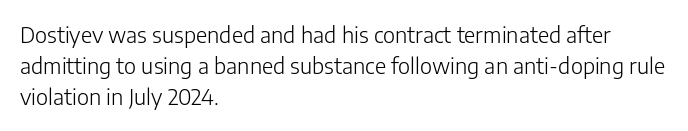
{"italic": "no", "bold": "no", "underline": "no", "align": "left", "line_spacing": "normal", "line_spacing_ratio": 1.42, "letter_spacing": "normal", "letter_spacing_em": 0.0, "glyph_px": 22}
